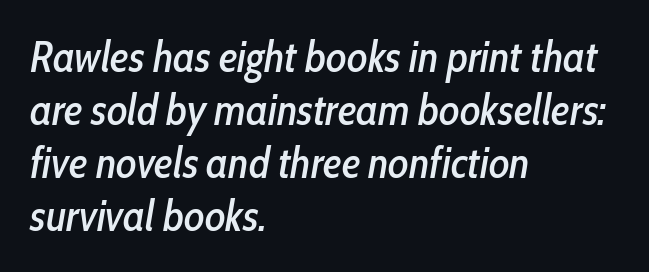
The image shows 43 px condensed type, italic (leaning right); set left-aligned, line spacing 1.23x, normal letter spacing, not underlined; low stroke contrast and a medium x-height.
